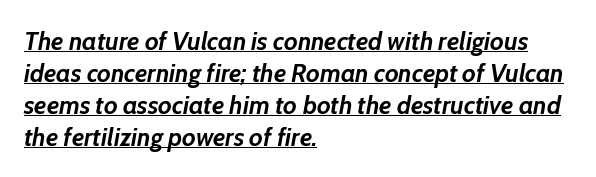
The image shows 26 px bold type, italic (leaning right); set left-aligned, line spacing 1.23x, normal letter spacing, underlined.
